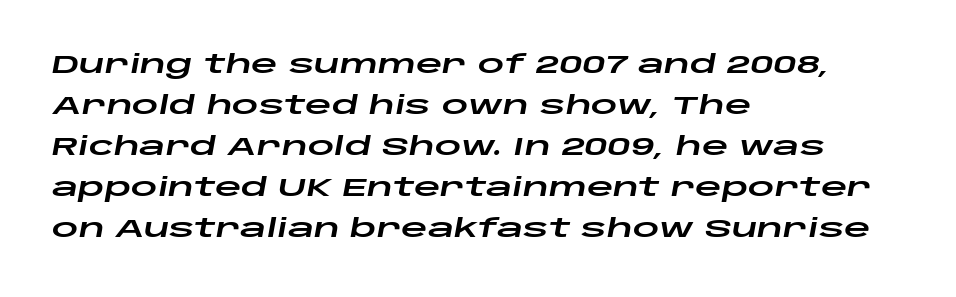
Q: Is the text italic (slanted)? A: Yes, it leans right by about 10 degrees.
Q: Is the text underlined? A: No.
Q: How is the paragraph aligned? A: Left-aligned.
Q: Is the spacing between letters normal or unusually wide? A: Normal.
Q: Is the spacing between lines tight, normal or loose? A: Normal.
